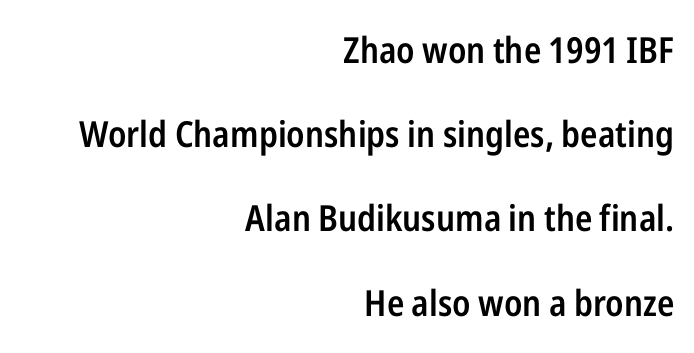
{"serif": "no", "italic": "no", "bold": "semi", "weight": "semibold", "width": "condensed", "stroke_contrast": "low", "x_height": "medium", "monospaced": "no", "underline": "no", "align": "right", "line_spacing": "loose", "line_spacing_ratio": 2.34, "letter_spacing": "normal", "letter_spacing_em": 0.0, "glyph_px": 36}
